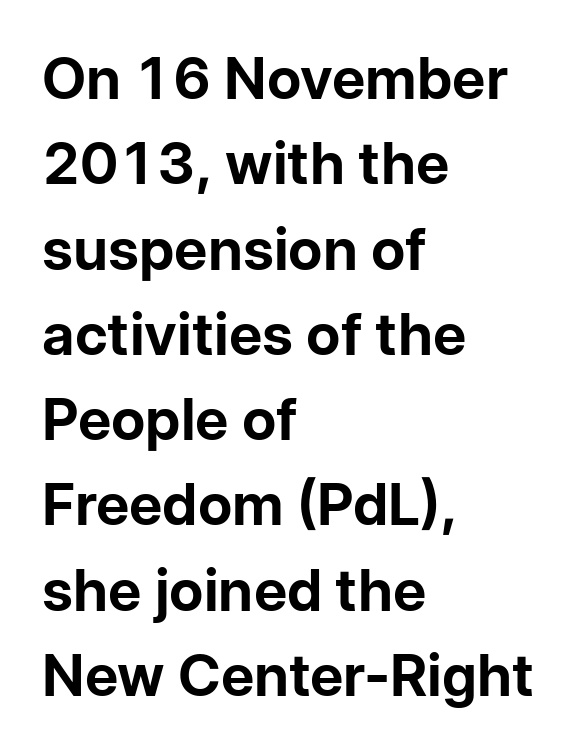
The image shows 58 px bold sans-serif type, upright; set left-aligned, normal line spacing (1.47x), normal letter spacing, not underlined; low stroke contrast and a medium x-height.
